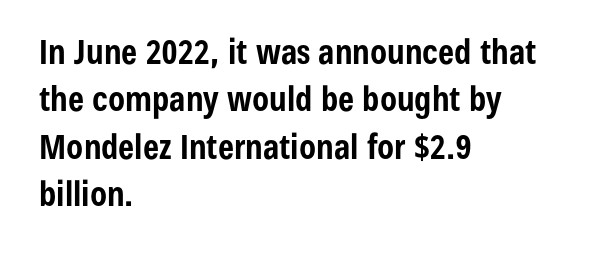
Vertically, the passage feels balanced, rows spaced as you'd expect. Spacing verdict: proportional, widths tailored to each character. The foot of each line stays bare and open. All the whitespace from short lines collects on the right. In terms of posture, this sample is upright. Standard letterfit; no display-style spreading of the glyphs.
